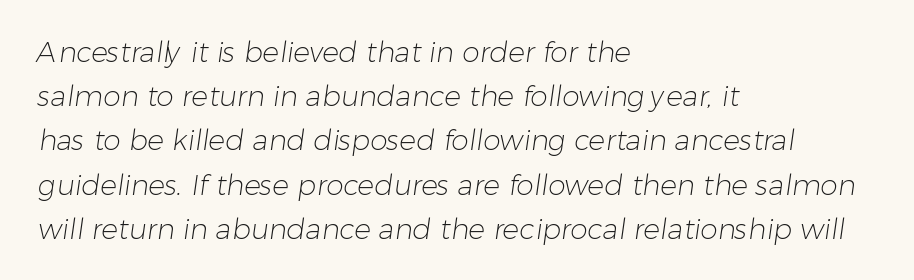
The ragged edge is on the right, which tells us the setting is flush left. How would I describe the line gaps? Plain and ordinary. Spacing verdict: proportional, widths tailored to each character. This rendering leaves character spacing at its baseline value. This sample uses a sans-serif face. Is the stroke heavy? The answer is a plain regular-or-lighter.
